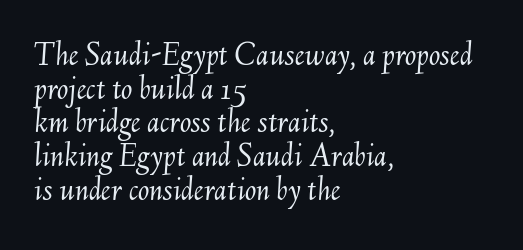
{"italic": "yes", "lean": "right", "slant_degrees": 6, "bold": "no", "weight": "light", "width": "normal", "stroke_contrast": "medium", "x_height": "small", "monospaced": "no", "underline": "no", "align": "left", "line_spacing": "tight", "line_spacing_ratio": 0.99, "letter_spacing": "normal", "letter_spacing_em": 0.0, "glyph_px": 34}
